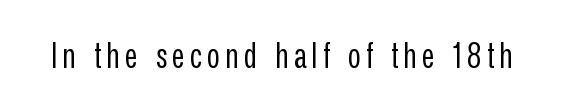
Q: Is the text bold? A: No.
Q: Is the text italic (slanted)? A: No, it is upright.
Q: Is the typeface a serif or a sans-serif typeface? A: Sans-serif.
Q: Is the text underlined? A: No.
Q: Width (condensed, normal, or wide)? A: Condensed.
Q: Stroke contrast? A: Low.
Q: x-height? A: Medium.
Q: Monospaced? A: No.
